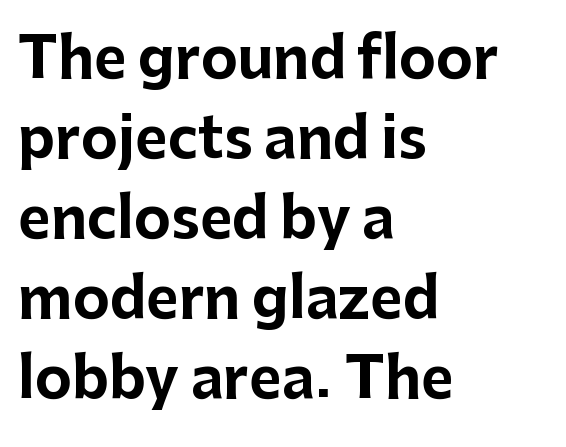
The image shows 56 px bold sans-serif type, upright; set left-aligned, normal line spacing (1.43x), normal letter spacing, not underlined; low stroke contrast and a medium x-height.
